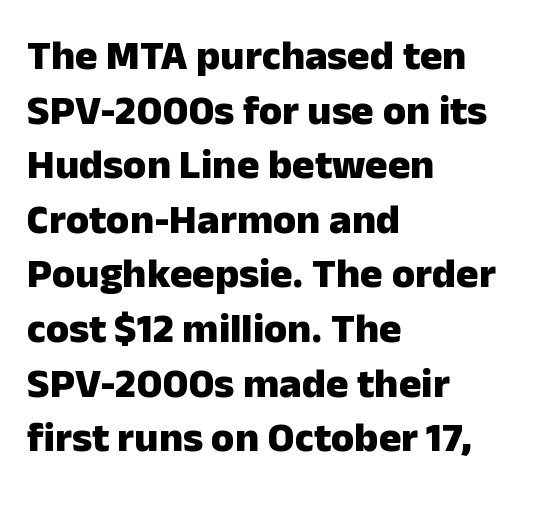
{"serif": "no", "italic": "no", "bold": "yes", "weight": "heavy", "width": "normal", "stroke_contrast": "low", "x_height": "medium", "monospaced": "no", "underline": "no", "align": "left", "line_spacing": "normal", "line_spacing_ratio": 1.3, "letter_spacing": "normal", "letter_spacing_em": 0.0, "glyph_px": 42}
